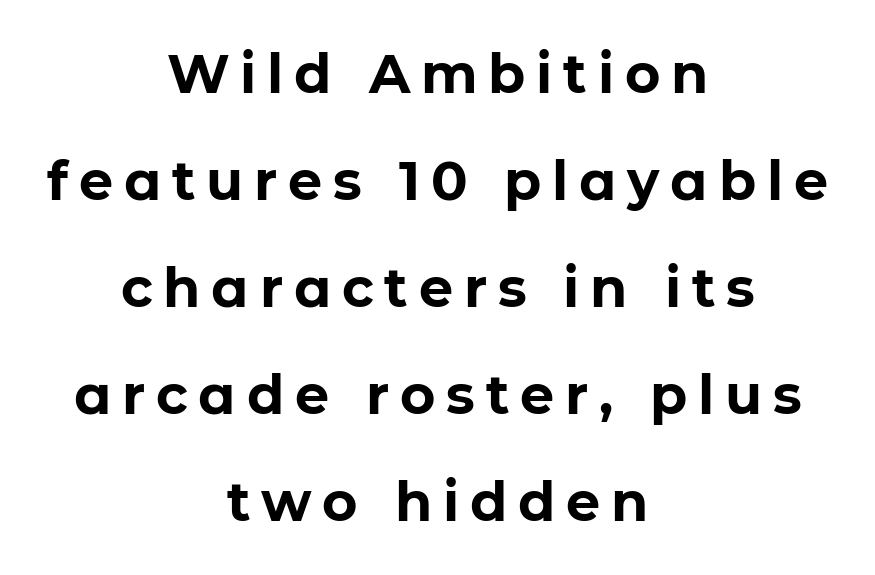
Q: Is the text bold? A: Yes.
Q: Is the text italic (slanted)? A: No, it is upright.
Q: Is the typeface a serif or a sans-serif typeface? A: Sans-serif.
Q: Is the text underlined? A: No.
Q: How is the paragraph aligned? A: Centered.
Q: Is the spacing between letters normal or unusually wide? A: Unusually wide.
Q: Is the spacing between lines tight, normal or loose? A: Loose.
Q: Width (condensed, normal, or wide)? A: Normal.
Q: Stroke contrast? A: Low.
Q: x-height? A: Medium.
Q: Monospaced? A: No.
